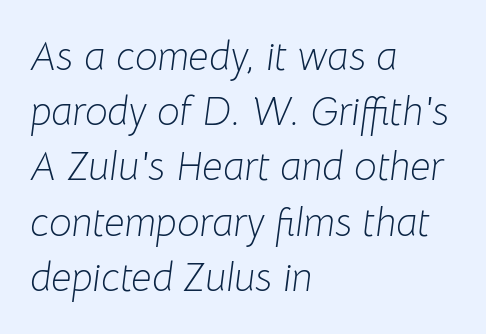
This sample uses plain, unmodified letter spacing. This sample has the flowing, uneven cadence of proportional lettering. Descenders are the only things crossing below the line. Notice how the stems are inclined rather than vertical — that's the hallmark of italics. Evenly set lines give the paragraph a standard silhouette. The letterforms sit at book weight or below.
